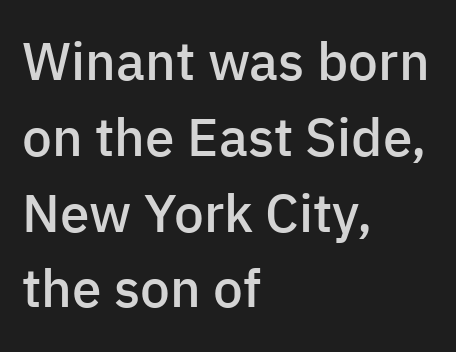
These lines are rendered in a variable-pitch font. Summary of weight: moderately heavy, a semibold. The rendering anchors every line to the left-hand side. Observe the absence of serifs on each vertical stroke in this sample. The face used here is rendered with its standard letterfit. Posture: vertical.
